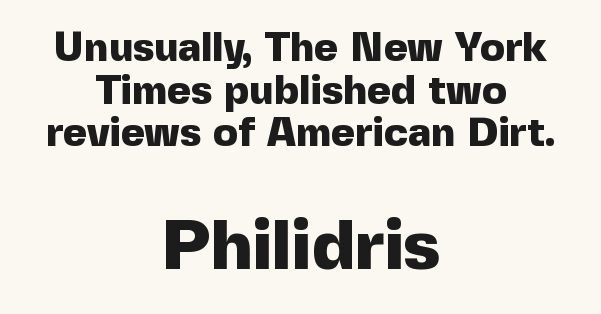
Reading top to bottom, the characters get bigger at the block break. Caption: bold face, heavy strokes. Think of a printed novel: that variable character pitch is what you see here. Ascenders rise straight up at ninety degrees. Nobody drew a line under any word here. This rendering leaves character spacing at its baseline value.
